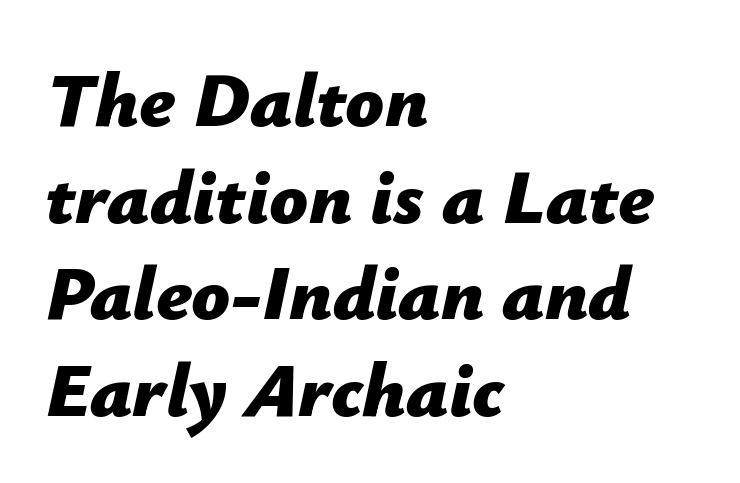
{"italic": "yes", "lean": "right", "slant_degrees": 12, "bold": "yes", "weight": "bold", "width": "normal", "stroke_contrast": "low", "x_height": "medium", "monospaced": "no", "underline": "no", "align": "left", "line_spacing": "normal", "line_spacing_ratio": 1.27, "letter_spacing": "normal", "letter_spacing_em": 0.0, "glyph_px": 76}
